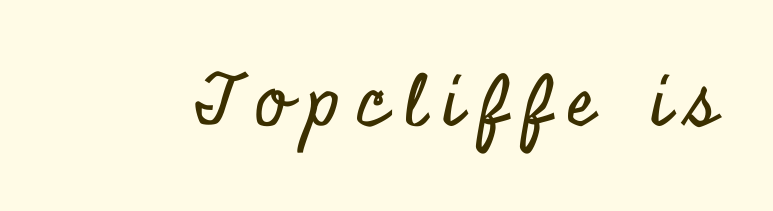
The image shows 69 px condensed serif type; set unusually wide letter spacing (+0.24 em), not underlined; low stroke contrast and a small x-height.
